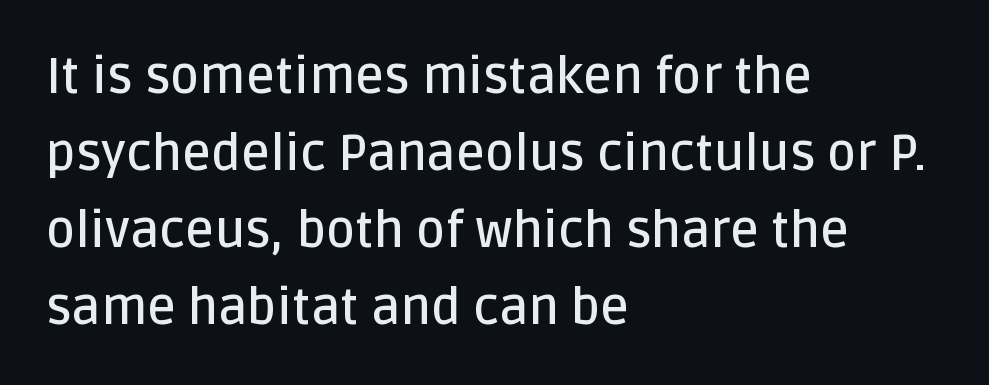
Stroke thickness is moderately raised; the sample reads as semibold. Designer's note — italics off, roman on. Baseline-to-baseline distance is the conventional proportion of letter height. Serif or sans? Sans — the stroke terminals are bare.
